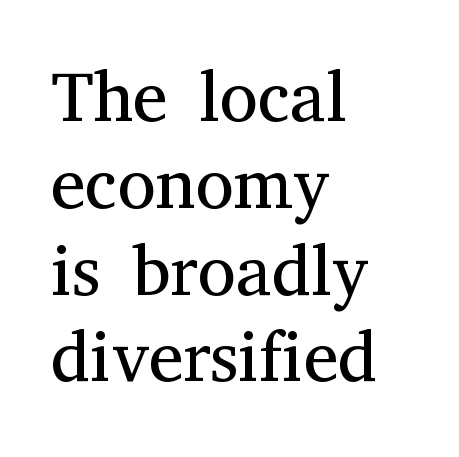
{"serif": "yes", "italic": "no", "bold": "no", "weight": "regular", "width": "normal", "stroke_contrast": "medium", "x_height": "medium", "monospaced": "no", "underline": "no", "align": "left", "line_spacing_ratio": 1.24, "letter_spacing": "normal", "letter_spacing_em": 0.0, "glyph_px": 70}
